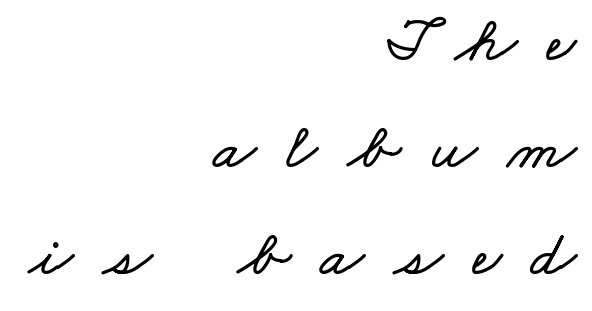
A typesetter would call this leading conventional body-copy spacing. Character widths vary here, with narrow letters taking less room than wide ones. The passage shown is not underscored anywhere. A flush-right, rag-left setting is used for this passage. In terms of letterspacing, this is a distinctly airy, spread setting.
